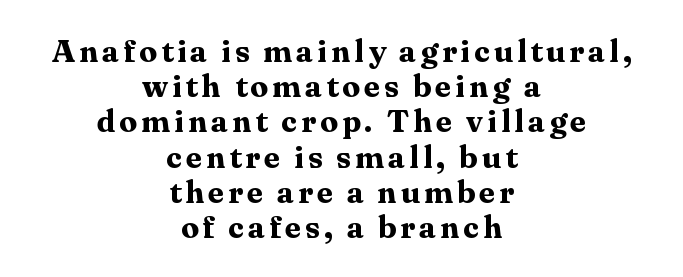
The image shows 32 px bold serif type, upright; set centered, tight line spacing (1.1x), not underlined; medium stroke contrast and a medium x-height.
